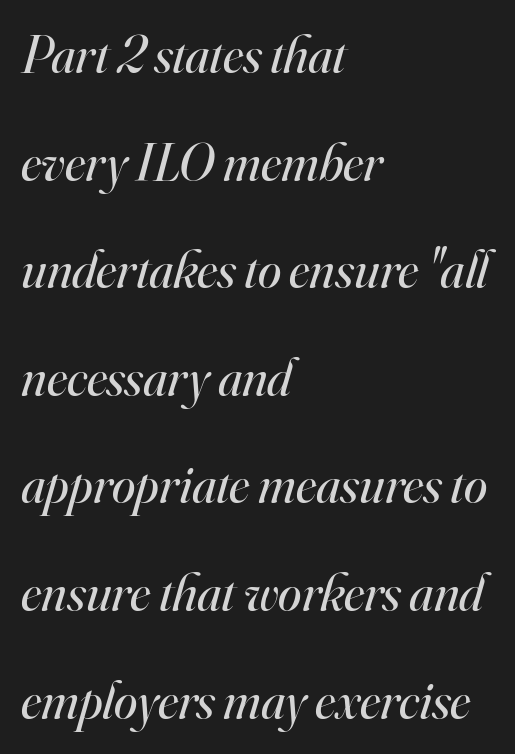
Q: Is the text bold? A: No.
Q: Is the text italic (slanted)? A: Yes, it leans right by about 16 degrees.
Q: Is the typeface a serif or a sans-serif typeface? A: Serif.
Q: Is the text underlined? A: No.
Q: How is the paragraph aligned? A: Left-aligned.
Q: Is the spacing between letters normal or unusually wide? A: Normal.
Q: Is the spacing between lines tight, normal or loose? A: Loose.
Q: Width (condensed, normal, or wide)? A: Normal.
Q: Stroke contrast? A: High.
Q: x-height? A: Small.
Q: Monospaced? A: No.
